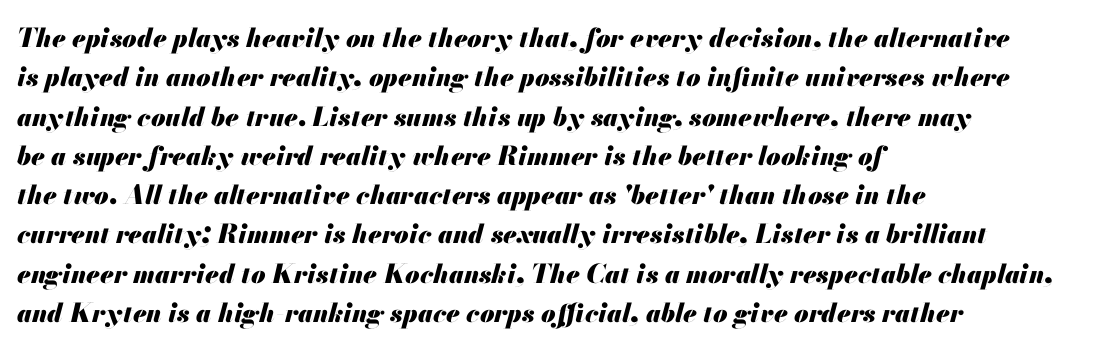
A normal amount of white space separates one row of letters from the next. The passage is arranged the way most books set body copy — flush left. As a designer I'd log this as weight 700, bold. What stands out about the letter spacing? Nothing — it is the standard amount. Quick note: underline off.
